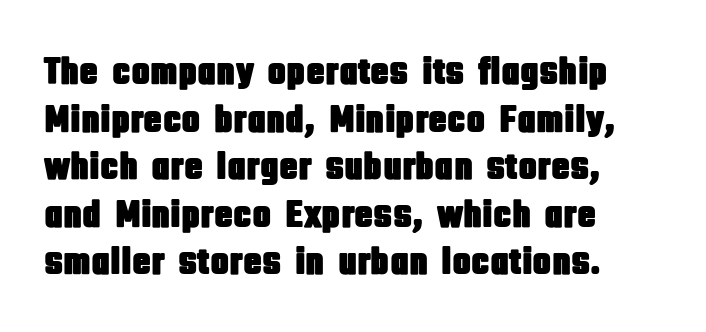
The image shows 39 px condensed sans-serif type, upright; set left-aligned, line spacing 1.22x, normal letter spacing, not underlined; low stroke contrast and a large x-height.
